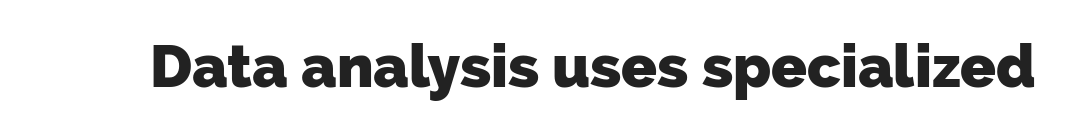
{"serif": "no", "bold": "yes", "weight": "heavy", "width": "normal", "stroke_contrast": "low", "x_height": "medium", "monospaced": "no", "underline": "no", "letter_spacing": "normal", "letter_spacing_em": 0.0, "glyph_px": 59}
